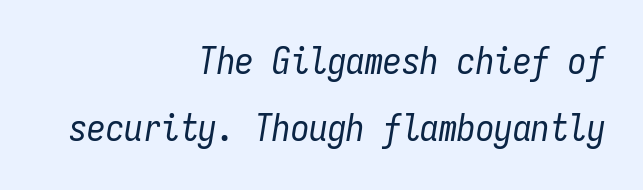
Q: Is the text bold? A: No.
Q: Is the text italic (slanted)? A: Yes, it leans right by about 9 degrees.
Q: Is the text underlined? A: No.
Q: How is the paragraph aligned? A: Right-aligned.
Q: Is the spacing between letters normal or unusually wide? A: Normal.
Q: Width (condensed, normal, or wide)? A: Condensed.
Q: Stroke contrast? A: Low.
Q: x-height? A: Medium.
Q: Monospaced? A: Yes.
